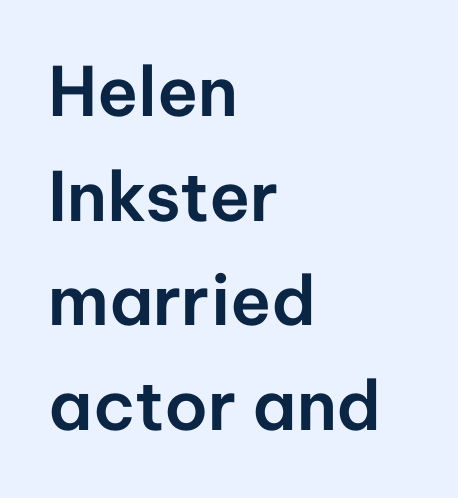
The line texture is even and compact thanks to regular tracking. Check under the words: just untouched page. Examine the stroke ends and you'll find no serifs. The block of text has a typical density, with ordinary space between rows. Spacing verdict: proportional, widths tailored to each character. It's the straight-up-and-down kind of type.
